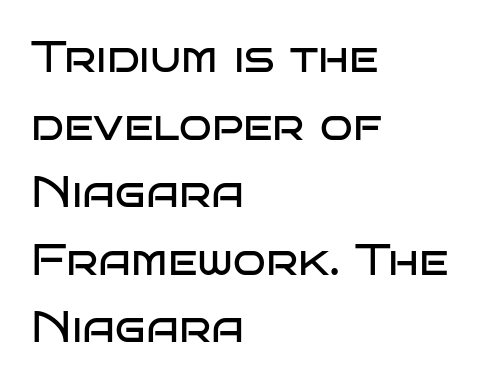
The image shows 43 px regular-weight, wide sans-serif type, upright; set left-aligned, normal line spacing (1.57x), normal letter spacing, not underlined; low stroke contrast and a large x-height.
